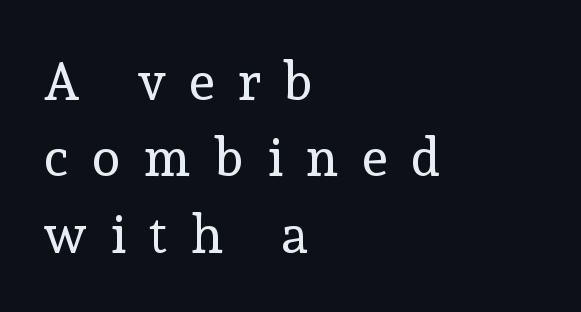
Q: Is the text bold? A: No.
Q: Is the text italic (slanted)? A: No, it is upright.
Q: Is the typeface a serif or a sans-serif typeface? A: Serif.
Q: Is the text underlined? A: No.
Q: How is the paragraph aligned? A: Left-aligned.
Q: Is the spacing between letters normal or unusually wide? A: Unusually wide.
Q: Is the spacing between lines tight, normal or loose? A: Normal.
Q: Width (condensed, normal, or wide)? A: Normal.
Q: x-height? A: Medium.
Q: Monospaced? A: No.
